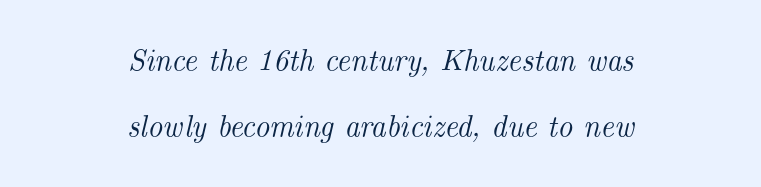
The image shows 30 px serif type, italic (leaning right); set centered, loose line spacing (2.21x), normal letter spacing, not underlined; medium stroke contrast and a small x-height.
